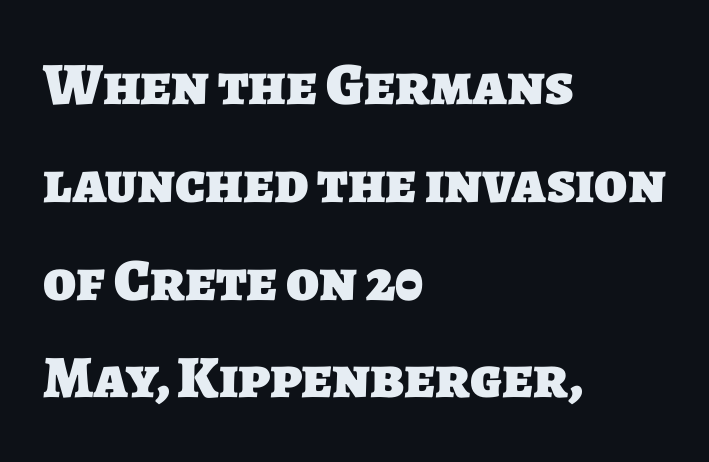
Font category for this specimen: sans-serif. Typographic density is high because the face is bold. Type without underlining. Standard letterfit; no display-style spreading of the glyphs.
